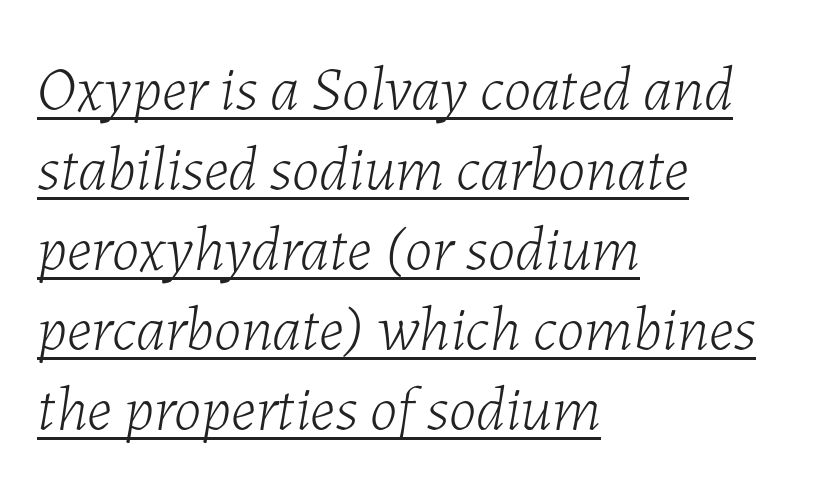
Where is the straight margin? On the left. Quick note: italic. The line-height multiplier appears to be the usual default. Compared with typical body copy, the letter spacing here is the same.
